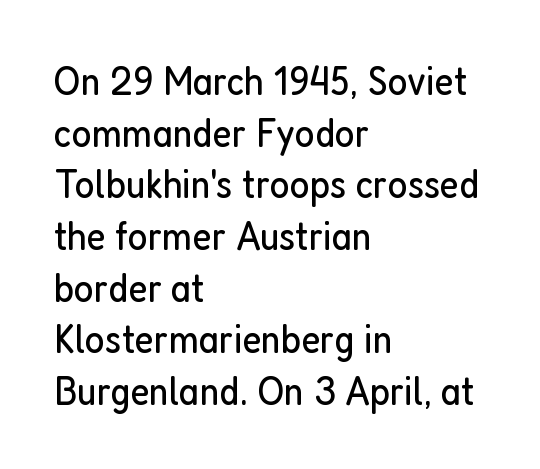
{"serif": "no", "italic": "no", "bold": "no", "weight": "regular", "width": "condensed", "stroke_contrast": "low", "x_height": "medium", "monospaced": "no", "underline": "no", "align": "left", "line_spacing_ratio": 1.23, "letter_spacing": "normal", "letter_spacing_em": 0.0, "glyph_px": 42}
